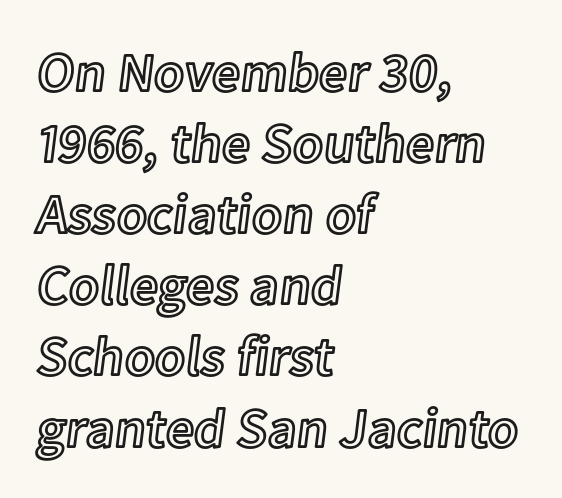
Q: Is the text italic (slanted)? A: Yes.
Q: Is the text underlined? A: No.
Q: How is the paragraph aligned? A: Left-aligned.
Q: Is the spacing between letters normal or unusually wide? A: Normal.
Q: Is the spacing between lines tight, normal or loose? A: Normal.
Q: Width (condensed, normal, or wide)? A: Normal.
Q: x-height? A: Medium.
Q: Monospaced? A: No.
